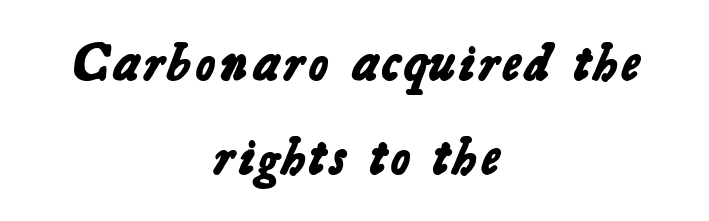
The image shows 53 px bold sans-serif type; set centered, line spacing 1.78x, normal letter spacing, not underlined; low stroke contrast and a medium x-height.
